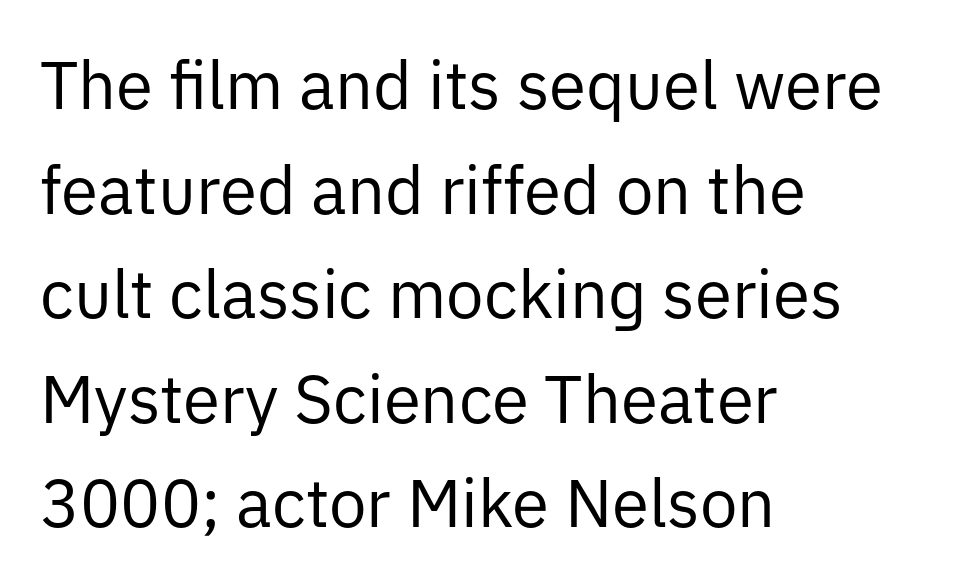
Q: Is the text bold? A: No.
Q: Is the text italic (slanted)? A: No, it is upright.
Q: Is the typeface a serif or a sans-serif typeface? A: Sans-serif.
Q: Is the text underlined? A: No.
Q: How is the paragraph aligned? A: Left-aligned.
Q: Is the spacing between letters normal or unusually wide? A: Normal.
Q: Is the spacing between lines tight, normal or loose? A: Normal.
Q: Width (condensed, normal, or wide)? A: Normal.
Q: Stroke contrast? A: Low.
Q: x-height? A: Medium.
Q: Monospaced? A: No.
